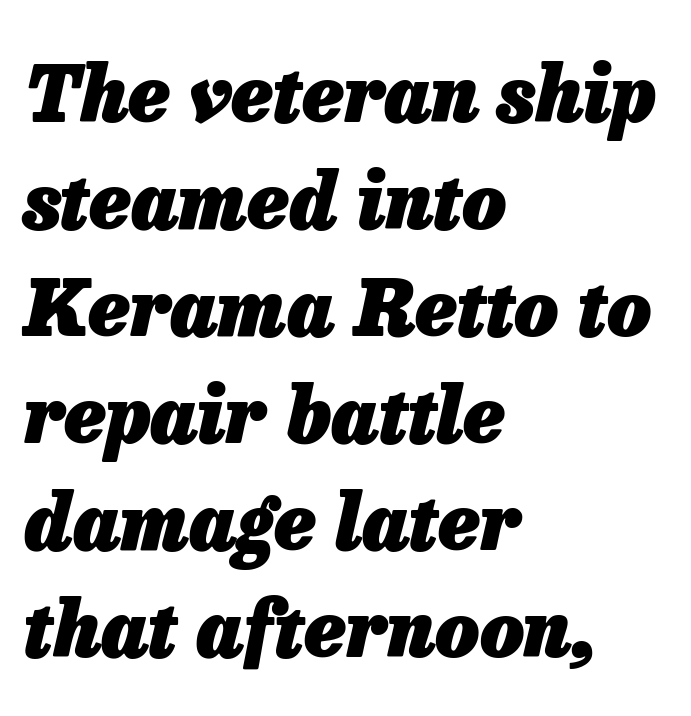
Q: Is the text bold? A: Yes.
Q: Is the text italic (slanted)? A: Yes, it leans right by about 13 degrees.
Q: Is the text underlined? A: No.
Q: How is the paragraph aligned? A: Left-aligned.
Q: Is the spacing between letters normal or unusually wide? A: Normal.
Q: Is the spacing between lines tight, normal or loose? A: Normal.
Q: Width (condensed, normal, or wide)? A: Normal.
Q: Stroke contrast? A: Low.
Q: x-height? A: Medium.
Q: Monospaced? A: No.
